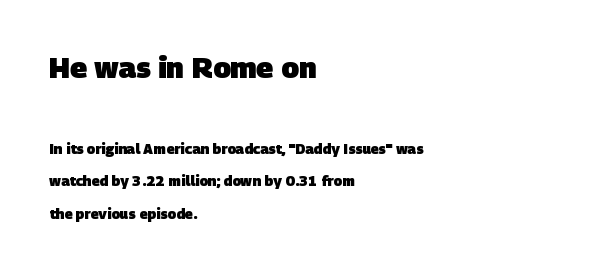
Q: Is the text bold? A: Yes.
Q: Is the typeface a serif or a sans-serif typeface? A: Sans-serif.
Q: Is the text underlined? A: No.
Q: How is the paragraph aligned? A: Left-aligned.
Q: Is the spacing between letters normal or unusually wide? A: Normal.
Q: Is the spacing between lines tight, normal or loose? A: Loose.
Q: Which block of text is set in a larger size, the first (top) or the second (bottom)? A: The first (top) one.
Q: Width (condensed, normal, or wide)? A: Normal.
Q: Stroke contrast? A: Low.
Q: x-height? A: Large.
Q: Monospaced? A: No.
